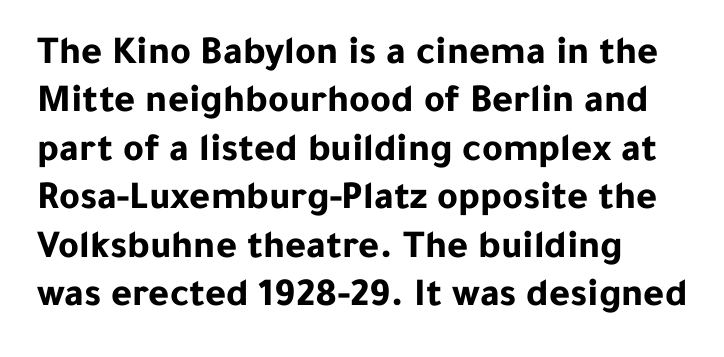
The glyphs have the mass of a bold cut. Tracking here is standard; glyphs follow each other at the usual distance. A typesetter would call this proportional, since set widths differ per character. The letters stand straight up with perfectly vertical stems.
